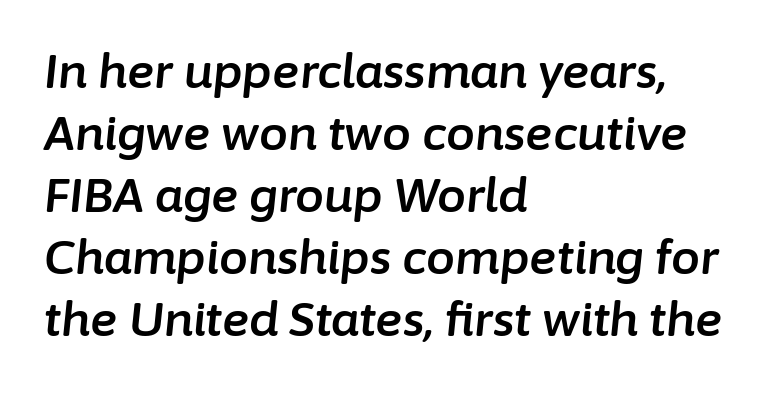
Character widths vary here, with narrow letters taking less room than wide ones. Leading matches the norm, producing a regular column. This sample is left-justified, so line endings fall wherever the words run out. Nobody drew a line under any word here. Designer's note — italics engaged. The tracking reads as untouched default to a designer's eye.
